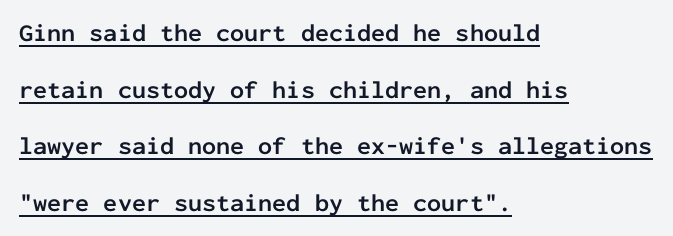
The image shows 25 px bold type, upright; set left-aligned, loose line spacing (2.27x), normal letter spacing, underlined.
